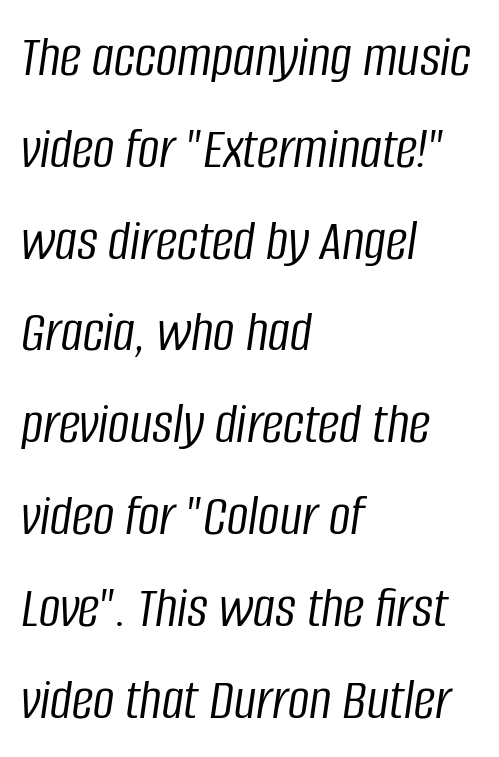
{"italic": "yes", "lean": "right", "slant_degrees": 8, "bold": "no", "weight": "light", "width": "condensed", "stroke_contrast": "low", "x_height": "large", "monospaced": "no", "underline": "no", "align": "left", "line_spacing": "normal", "line_spacing_ratio": 1.53, "letter_spacing": "normal", "letter_spacing_em": 0.0, "glyph_px": 60}
